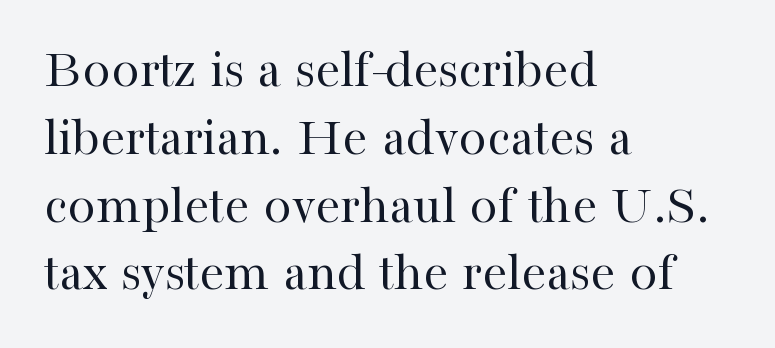
The image shows 56 px regular-weight serif type, upright; set left-aligned, line spacing 1.21x, normal letter spacing, not underlined; high stroke contrast and a medium x-height.
